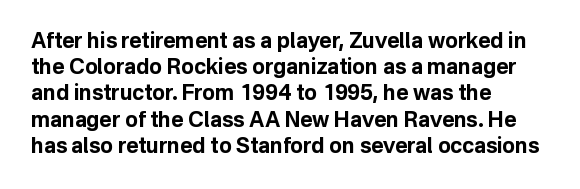
Q: Is the text bold? A: Yes.
Q: Is the text italic (slanted)? A: No, it is upright.
Q: Is the text underlined? A: No.
Q: How is the paragraph aligned? A: Left-aligned.
Q: Is the spacing between letters normal or unusually wide? A: Normal.
Q: Is the spacing between lines tight, normal or loose? A: Normal.
